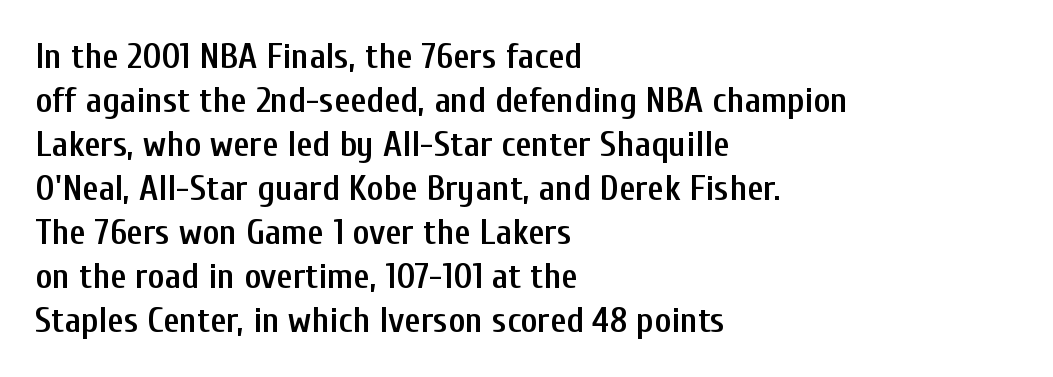
The image shows 36 px semibold, condensed sans-serif type, upright; set left-aligned, line spacing 1.22x, normal letter spacing, not underlined; low stroke contrast and a medium x-height.
